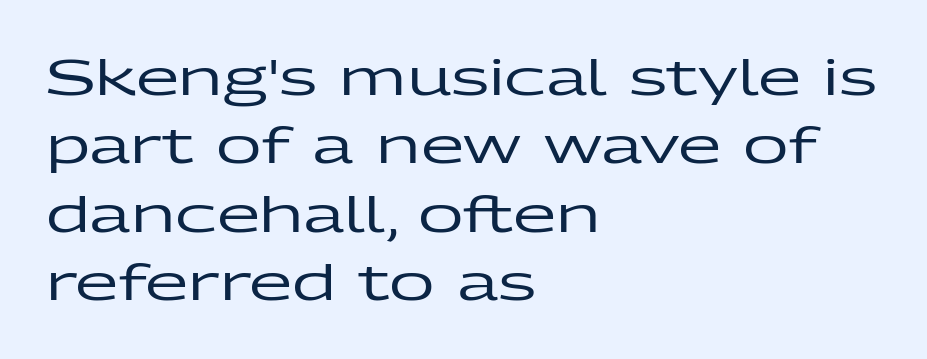
Q: Is the text italic (slanted)? A: No, it is upright.
Q: Is the typeface a serif or a sans-serif typeface? A: Sans-serif.
Q: Is the text underlined? A: No.
Q: How is the paragraph aligned? A: Left-aligned.
Q: Is the spacing between letters normal or unusually wide? A: Normal.
Q: Is the spacing between lines tight, normal or loose? A: Normal.
Q: Width (condensed, normal, or wide)? A: Wide.
Q: Stroke contrast? A: Low.
Q: x-height? A: Medium.
Q: Monospaced? A: No.
